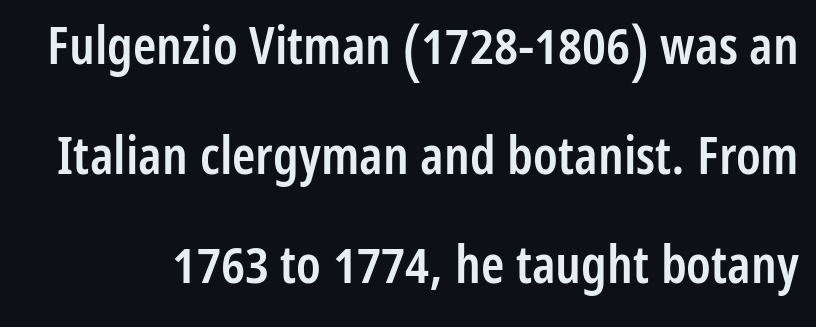
Q: Is the text bold? A: Semi-bold.
Q: Is the text italic (slanted)? A: No, it is upright.
Q: Is the typeface a serif or a sans-serif typeface? A: Sans-serif.
Q: Is the text underlined? A: No.
Q: Is the spacing between letters normal or unusually wide? A: Normal.
Q: Is the spacing between lines tight, normal or loose? A: Loose.
Q: Width (condensed, normal, or wide)? A: Condensed.
Q: Stroke contrast? A: Low.
Q: x-height? A: Medium.
Q: Monospaced? A: No.
